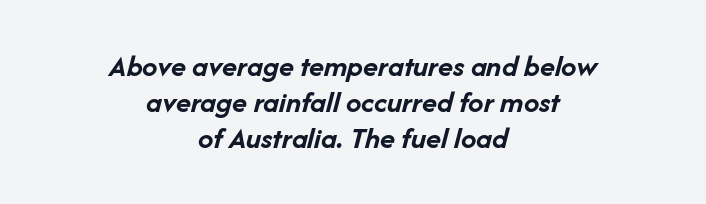
The image shows 31 px semibold type, italic (leaning right); set centered, line spacing 1.16x, normal letter spacing, not underlined; low stroke contrast and a medium x-height.
